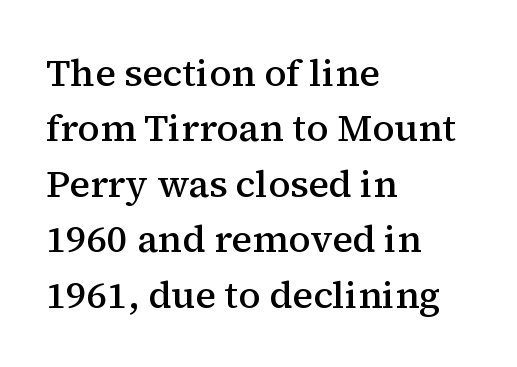
The image shows 38 px semibold serif type, upright; set left-aligned, normal line spacing (1.46x), normal letter spacing, not underlined; medium stroke contrast and a medium x-height.
